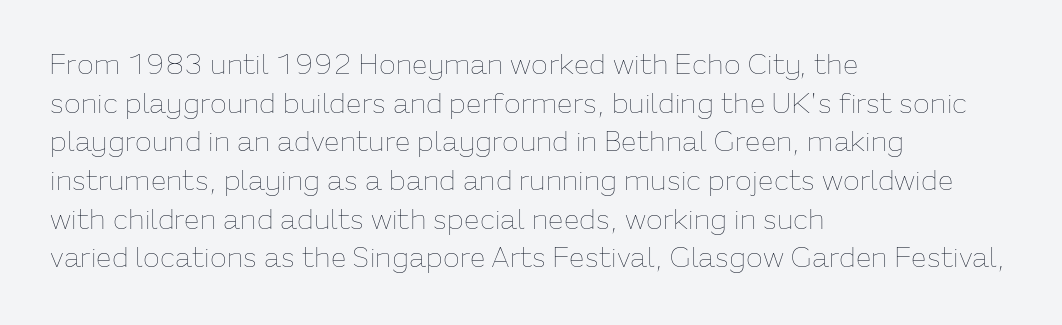
Q: Is the text bold? A: No.
Q: Is the text italic (slanted)? A: No, it is upright.
Q: Is the text underlined? A: No.
Q: How is the paragraph aligned? A: Left-aligned.
Q: Is the spacing between letters normal or unusually wide? A: Normal.
Q: Is the spacing between lines tight, normal or loose? A: Normal.
Q: Width (condensed, normal, or wide)? A: Normal.
Q: Stroke contrast? A: Low.
Q: x-height? A: Medium.
Q: Monospaced? A: No.
